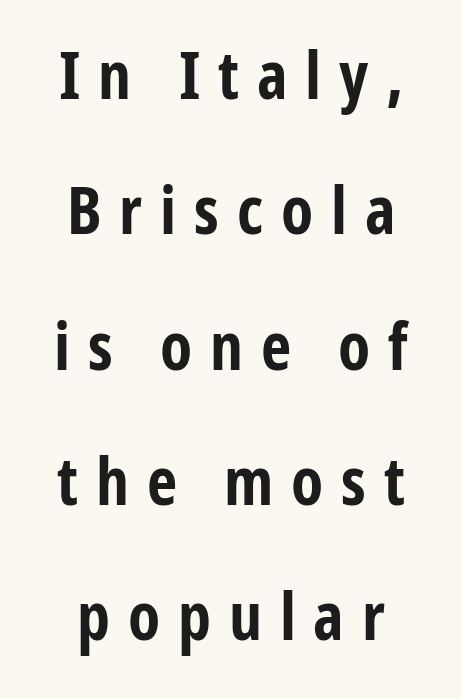
The image shows 66 px bold, condensed sans-serif type, upright; set centered, loose line spacing (2.05x), unusually wide letter spacing (+0.27 em), not underlined; low stroke contrast and a medium x-height.
